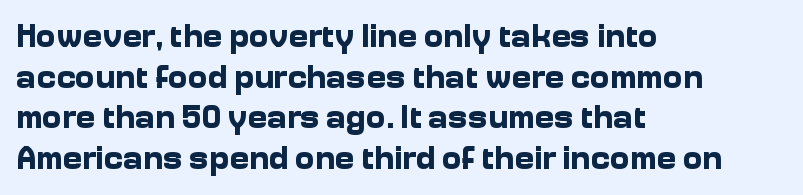
The strokes are fattened all the way to bold. Check where the strokes stop: nothing finishes them off — pure sans. The specimen reads as upright at a glance. Beneath every word, the page is bare. This rendering leaves character spacing at its baseline value.
